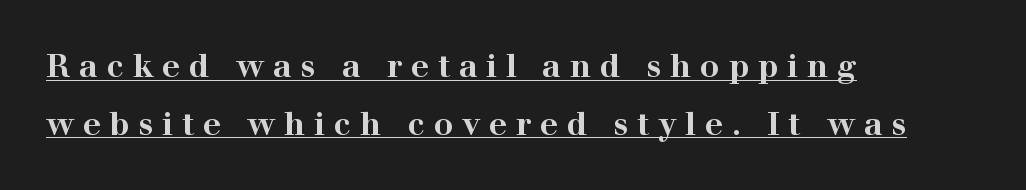
Q: Is the text bold? A: Yes.
Q: Is the text italic (slanted)? A: No, it is upright.
Q: Is the typeface a serif or a sans-serif typeface? A: Serif.
Q: Is the text underlined? A: Yes.
Q: How is the paragraph aligned? A: Left-aligned.
Q: Is the spacing between letters normal or unusually wide? A: Unusually wide.
Q: Width (condensed, normal, or wide)? A: Wide.
Q: Stroke contrast? A: High.
Q: x-height? A: Medium.
Q: Monospaced? A: No.
